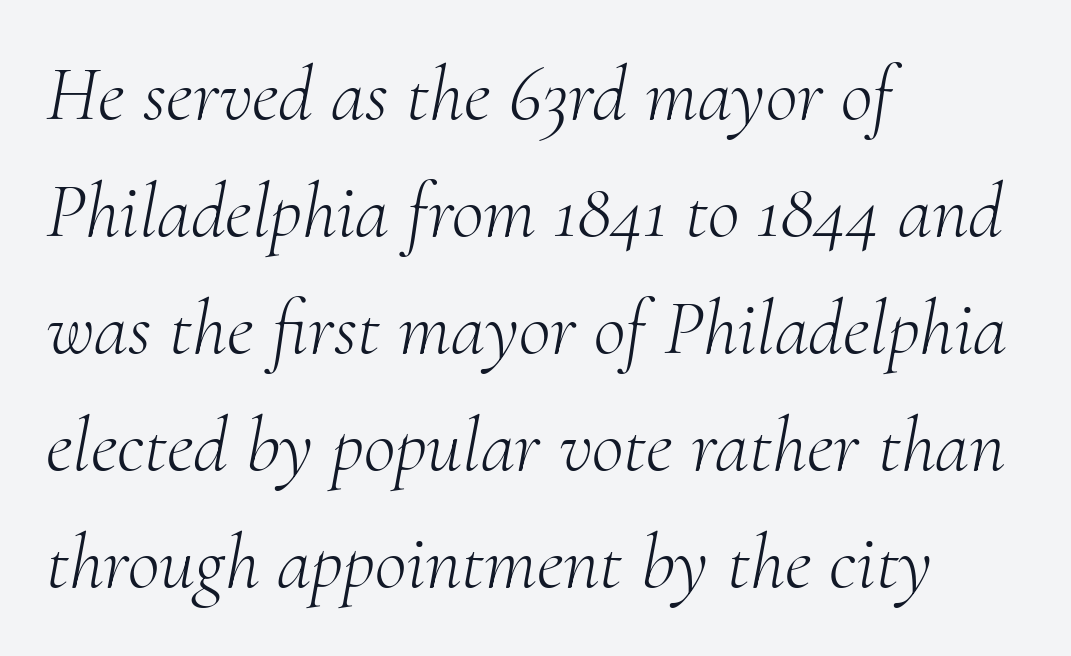
Q: Is the text bold? A: No.
Q: Is the text italic (slanted)? A: Yes, it leans right by about 10 degrees.
Q: Is the typeface a serif or a sans-serif typeface? A: Serif.
Q: Is the text underlined? A: No.
Q: How is the paragraph aligned? A: Left-aligned.
Q: Is the spacing between letters normal or unusually wide? A: Normal.
Q: Is the spacing between lines tight, normal or loose? A: Normal.
Q: Width (condensed, normal, or wide)? A: Normal.
Q: Stroke contrast? A: Medium.
Q: x-height? A: Small.
Q: Monospaced? A: No.
